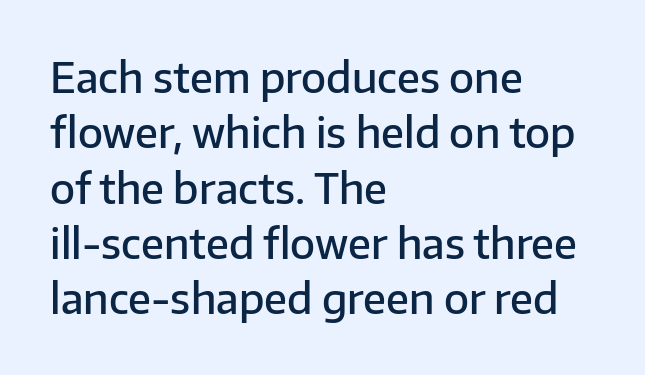
{"serif": "no", "italic": "no", "bold": "semi", "weight": "semibold", "width": "normal", "stroke_contrast": "low", "x_height": "medium", "monospaced": "no", "underline": "no", "align": "left", "line_spacing": "normal", "line_spacing_ratio": 1.35, "letter_spacing": "normal", "letter_spacing_em": 0.0, "glyph_px": 41}
